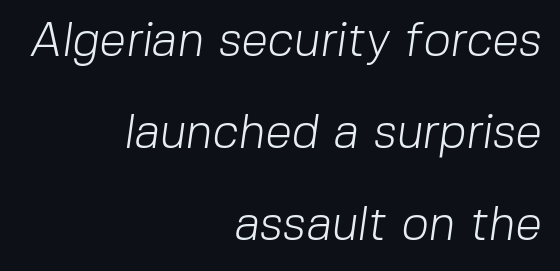
The rendering uses natural spacing where letterforms have individual widths. These lines are set flush right with a ragged left edge. Between one letter and the next there's only the usual sliver of space. Check where the strokes stop: nothing finishes them off — pure sans. Nobody drew a line under any word here. Stroke thickness stays within the range of a standard reading face or lighter.
